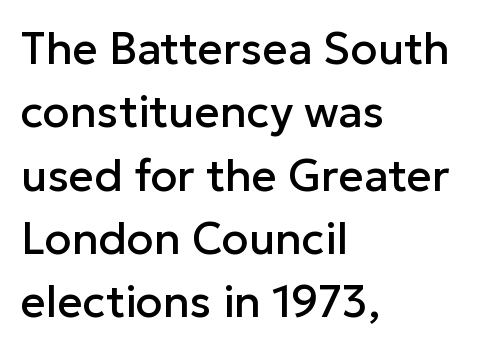
Type style note: lacks serifs. Short note: letters normally spaced. The rendering uses a moderate line-height, typical for paragraphs. When letters stand straight like this, we call the style roman or upright.
